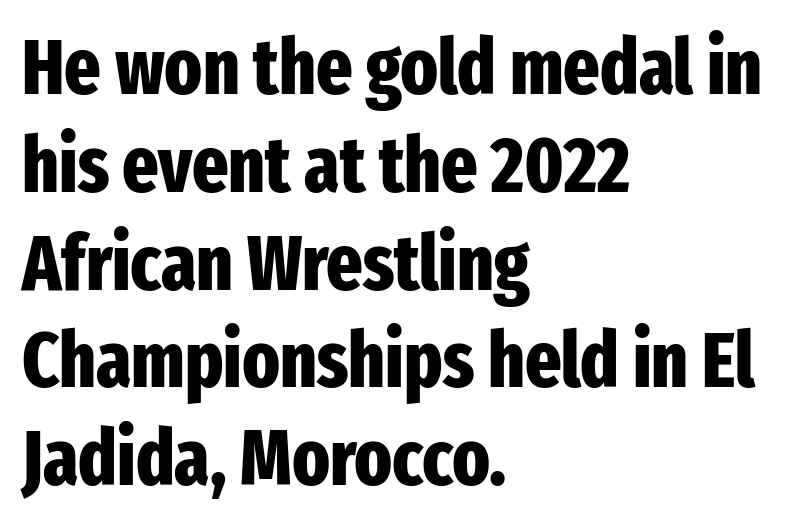
{"serif": "no", "italic": "no", "bold": "yes", "weight": "heavy", "width": "condensed", "stroke_contrast": "low", "x_height": "medium", "monospaced": "no", "underline": "no", "align": "left", "line_spacing": "normal", "line_spacing_ratio": 1.27, "letter_spacing": "normal", "letter_spacing_em": 0.0, "glyph_px": 77}
